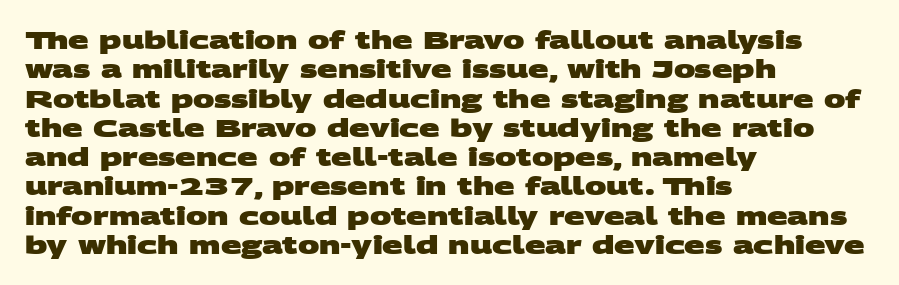
{"bold": "yes", "underline": "no", "align": "left", "line_spacing_ratio": 1.22, "letter_spacing": "normal", "letter_spacing_em": 0.0, "glyph_px": 24}
